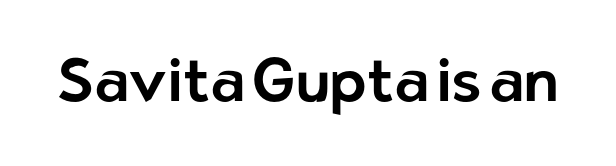
Q: Is the text italic (slanted)? A: No, it is upright.
Q: Is the typeface a serif or a sans-serif typeface? A: Sans-serif.
Q: Is the text underlined? A: No.
Q: Is the spacing between letters normal or unusually wide? A: Normal.
Q: Width (condensed, normal, or wide)? A: Normal.
Q: Stroke contrast? A: Low.
Q: x-height? A: Medium.
Q: Monospaced? A: No.
